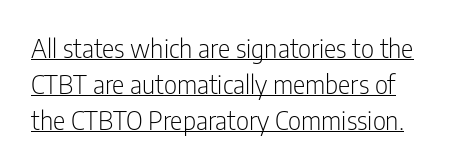
Q: Is the text bold? A: No.
Q: Is the text italic (slanted)? A: No, it is upright.
Q: Is the text underlined? A: Yes.
Q: Is the spacing between letters normal or unusually wide? A: Normal.
Q: Is the spacing between lines tight, normal or loose? A: Normal.
